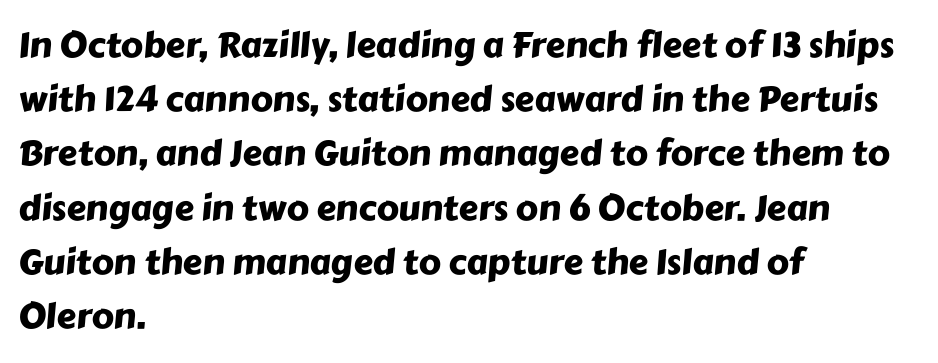
{"serif": "no", "width": "normal", "stroke_contrast": "low", "x_height": "medium", "monospaced": "no", "underline": "no", "align": "left", "line_spacing": "normal", "line_spacing_ratio": 1.55, "letter_spacing": "normal", "letter_spacing_em": 0.0, "glyph_px": 35}
